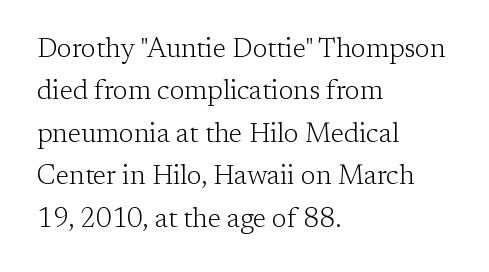
Q: Is the text bold? A: No.
Q: Is the text italic (slanted)? A: No, it is upright.
Q: Is the text underlined? A: No.
Q: How is the paragraph aligned? A: Left-aligned.
Q: Is the spacing between letters normal or unusually wide? A: Normal.
Q: Is the spacing between lines tight, normal or loose? A: Normal.
